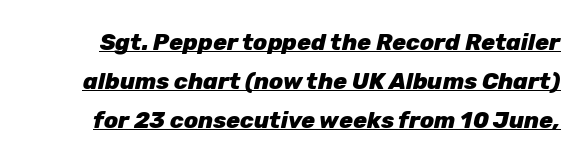
{"italic": "yes", "lean": "right", "slant_degrees": 12, "bold": "yes", "underline": "yes", "line_spacing": "normal", "line_spacing_ratio": 1.69, "letter_spacing": "normal", "letter_spacing_em": 0.0, "glyph_px": 23}
